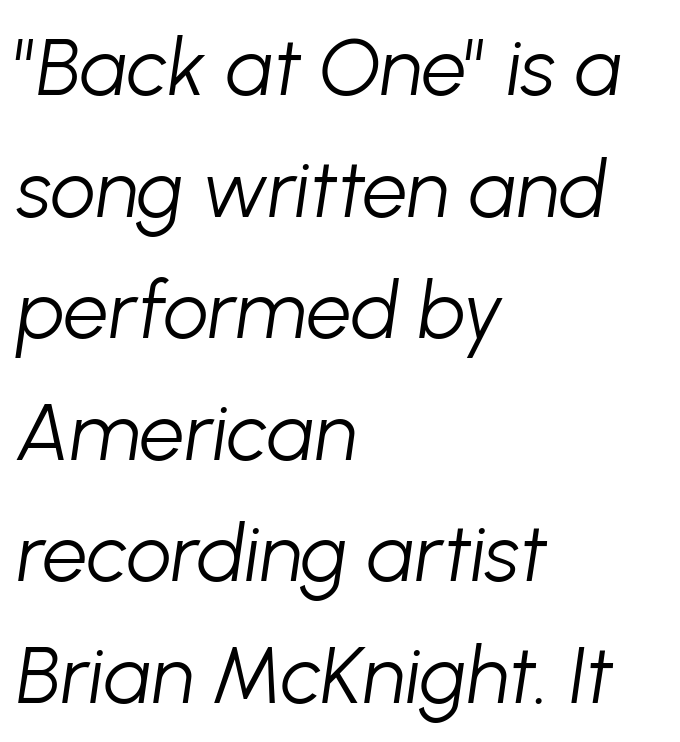
Q: Is the text bold? A: No.
Q: Is the text italic (slanted)? A: Yes, it leans right by about 8 degrees.
Q: Is the text underlined? A: No.
Q: How is the paragraph aligned? A: Left-aligned.
Q: Is the spacing between letters normal or unusually wide? A: Normal.
Q: Is the spacing between lines tight, normal or loose? A: Normal.
Q: Width (condensed, normal, or wide)? A: Normal.
Q: Stroke contrast? A: Low.
Q: x-height? A: Medium.
Q: Monospaced? A: No.
